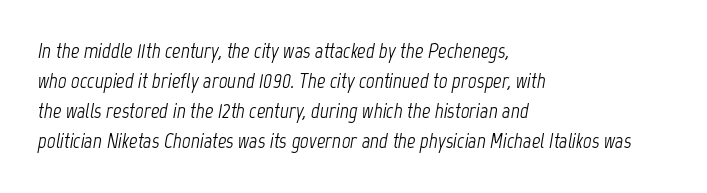
One glance says typical: line gaps are just what's usual. Each stroke keeps to a modest, everyday thickness or less. Layout note: lines flush left. The zone under the glyphs is completely vacant. This is oblique type, the kind used for emphasis or titles. These lines keep a tight, regular rhythm from letter to letter.
